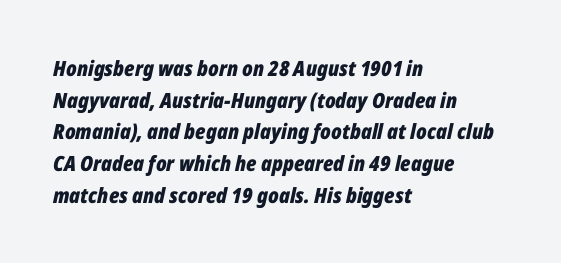
{"italic": "yes", "lean": "right", "slant_degrees": 12, "bold": "yes", "underline": "no", "align": "left", "line_spacing": "normal", "line_spacing_ratio": 1.51, "letter_spacing": "normal", "letter_spacing_em": 0.0, "glyph_px": 21}
